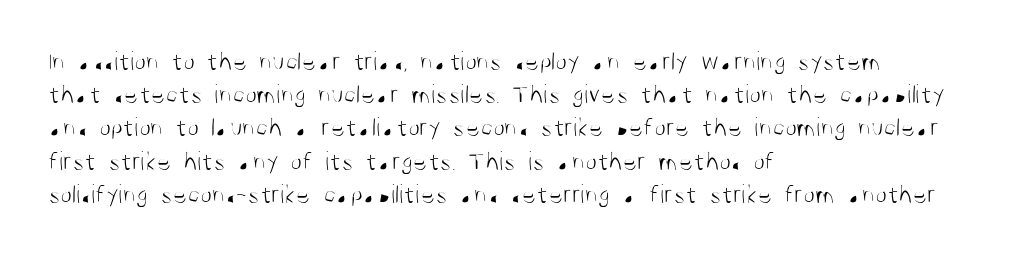
Q: Is the text bold? A: No.
Q: Is the text italic (slanted)? A: No, it is upright.
Q: Is the text underlined? A: No.
Q: How is the paragraph aligned? A: Left-aligned.
Q: Is the spacing between letters normal or unusually wide? A: Normal.
